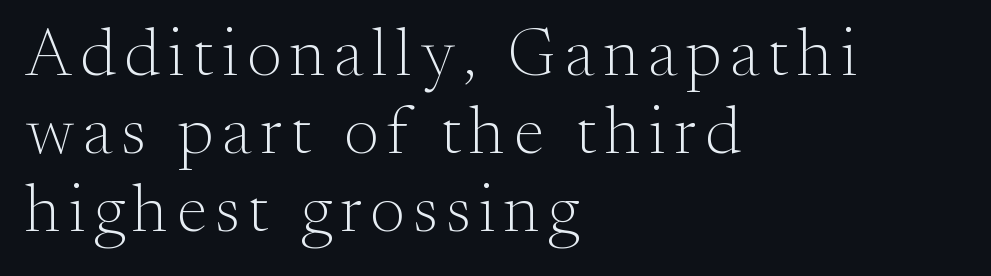
{"serif": "yes", "italic": "no", "bold": "no", "weight": "light", "width": "normal", "stroke_contrast": "medium", "x_height": "small", "monospaced": "no", "underline": "no", "align": "left", "line_spacing": "tight", "line_spacing_ratio": 1.15, "glyph_px": 68}
